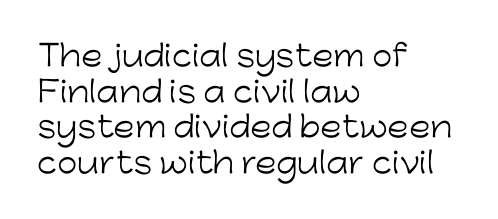
The image shows 29 px light sans-serif type, upright; set left-aligned, line spacing 1.23x, normal letter spacing, not underlined; low stroke contrast and a medium x-height.
